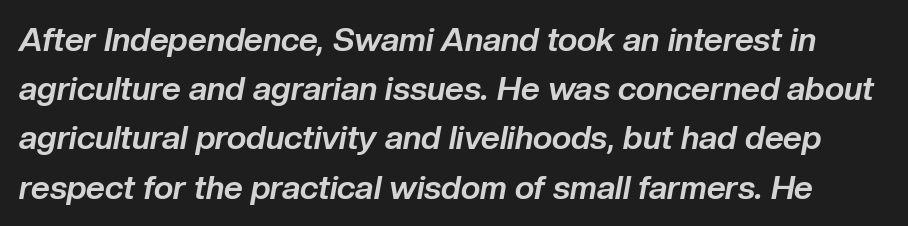
{"italic": "yes", "lean": "right", "slant_degrees": 10, "bold": "yes", "weight": "bold", "width": "normal", "stroke_contrast": "low", "x_height": "medium", "monospaced": "no", "underline": "no", "line_spacing": "normal", "line_spacing_ratio": 1.49, "letter_spacing": "normal", "letter_spacing_em": 0.0, "glyph_px": 33}
